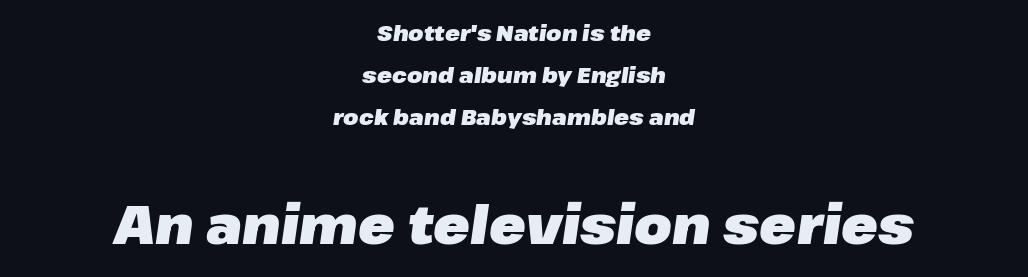
Horizontally, the lines are justified to the midpoint only. Heavy-handed strokes throughout: this text is bold. Leading is clearly above the norm, producing a sparse column. You could not count columns in this text — the font is proportionally spaced.
